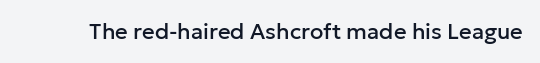
Q: Is the text italic (slanted)? A: No, it is upright.
Q: Is the text underlined? A: No.
Q: Is the spacing between letters normal or unusually wide? A: Normal.
